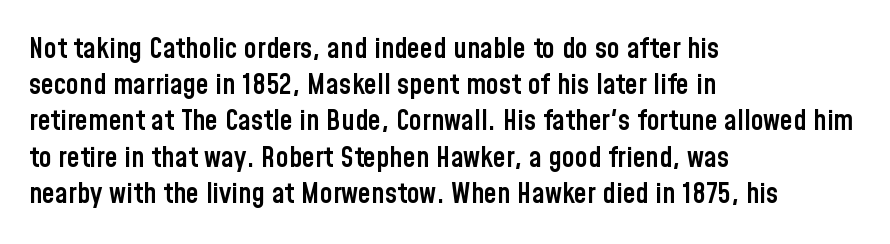
Q: Is the text bold? A: Semi-bold.
Q: Is the text italic (slanted)? A: No, it is upright.
Q: Is the typeface a serif or a sans-serif typeface? A: Sans-serif.
Q: Is the text underlined? A: No.
Q: How is the paragraph aligned? A: Left-aligned.
Q: Is the spacing between letters normal or unusually wide? A: Normal.
Q: Is the spacing between lines tight, normal or loose? A: Normal.
Q: Width (condensed, normal, or wide)? A: Condensed.
Q: Stroke contrast? A: Low.
Q: x-height? A: Medium.
Q: Monospaced? A: No.
